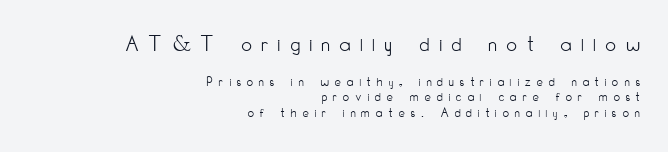
{"italic": "no", "bold": "no", "underline": "no", "align": "right", "line_spacing": "tight", "line_spacing_ratio": 1.11, "letter_spacing": "wide", "letter_spacing_em": 0.42, "larger_block": "first", "size_ratio": 1.64, "glyph_px": 23}
